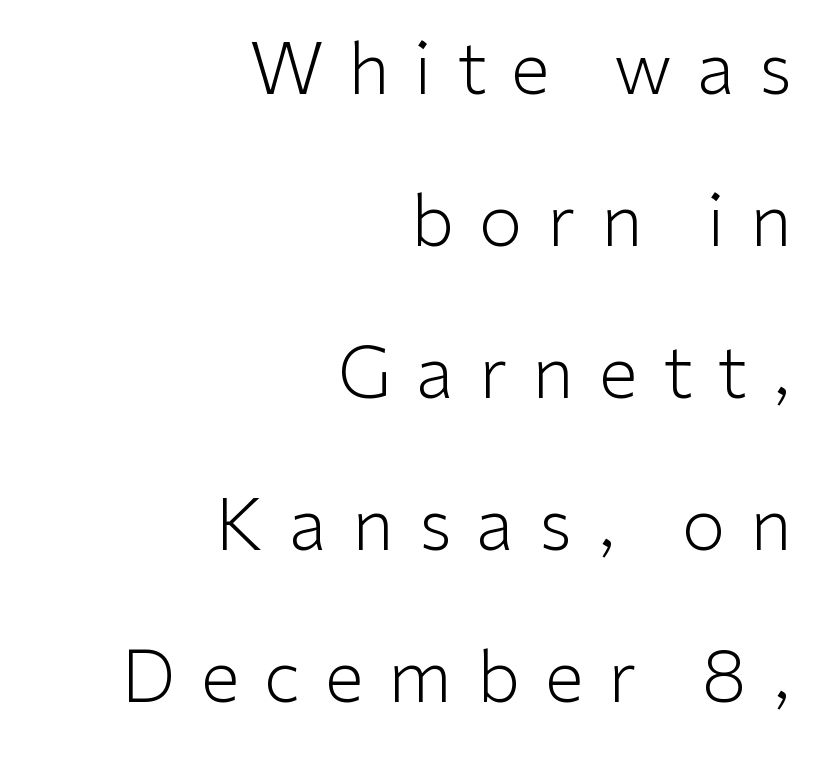
The rag falls on the left side of this text block. The passage shown is typed in a proportional face where columns would drift. Vertically, the passage feels expansive, rows floating well apart. The letters stand upright; this is a roman face.
